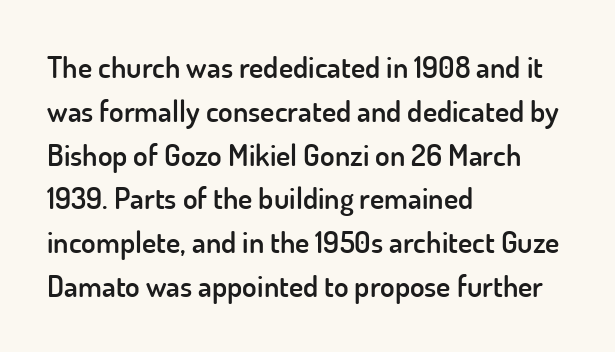
The image shows 30 px semibold sans-serif type, upright; set left-aligned, normal line spacing (1.46x), normal letter spacing, not underlined; low stroke contrast and a small x-height.
